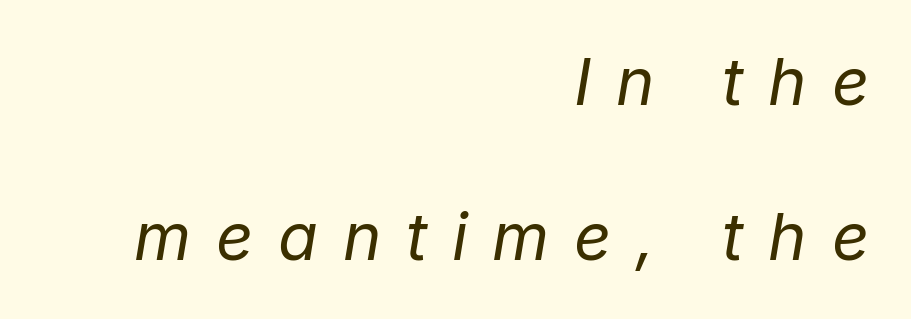
Q: Is the text bold? A: No.
Q: Is the text italic (slanted)? A: Yes, it leans right by about 9 degrees.
Q: Is the text underlined? A: No.
Q: How is the paragraph aligned? A: Right-aligned.
Q: Is the spacing between letters normal or unusually wide? A: Unusually wide.
Q: Is the spacing between lines tight, normal or loose? A: Loose.
Q: Width (condensed, normal, or wide)? A: Normal.
Q: Stroke contrast? A: Low.
Q: x-height? A: Medium.
Q: Monospaced? A: No.
